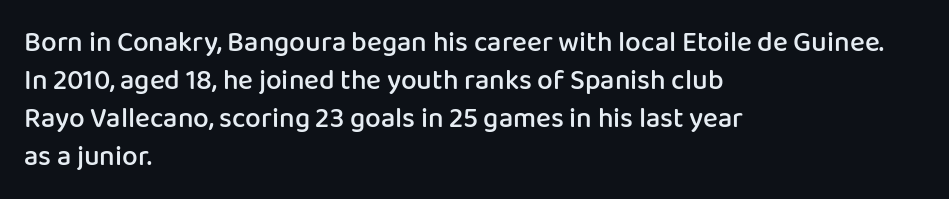
The image shows 28 px semibold sans-serif type, upright; set left-aligned, normal line spacing (1.36x), normal letter spacing, not underlined; low stroke contrast and a medium x-height.
